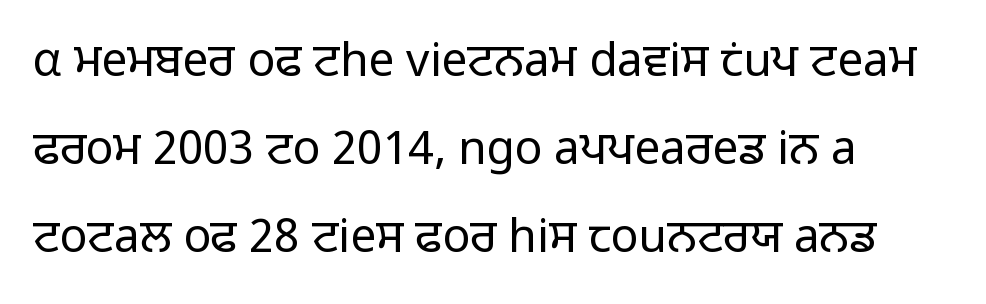
{"serif": "no", "italic": "no", "bold": "no", "weight": "regular", "width": "normal", "stroke_contrast": "low", "x_height": "medium", "monospaced": "no", "underline": "no", "align": "left", "line_spacing": "loose", "line_spacing_ratio": 1.91, "letter_spacing": "normal", "letter_spacing_em": 0.0, "glyph_px": 46}
